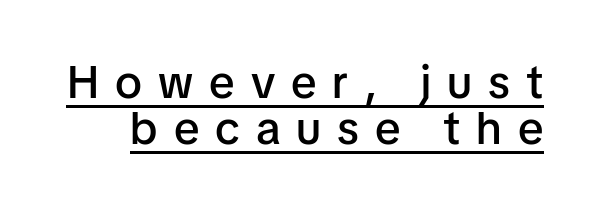
{"serif": "no", "italic": "no", "bold": "semi", "weight": "semibold", "width": "normal", "stroke_contrast": "low", "x_height": "medium", "monospaced": "no", "underline": "yes", "line_spacing": "tight", "line_spacing_ratio": 1.0, "letter_spacing": "wide", "letter_spacing_em": 0.35, "glyph_px": 46}
